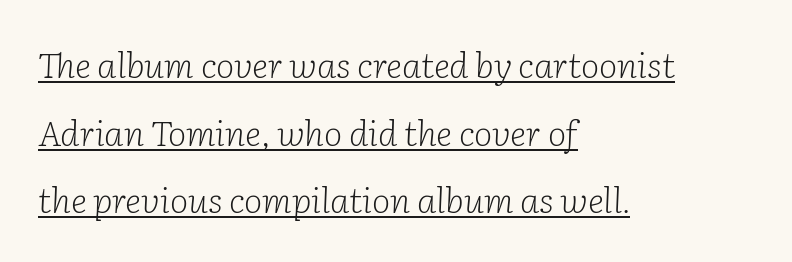
The image shows 35 px light serif type, italic (leaning right); set left-aligned, loose line spacing (1.93x), normal letter spacing, underlined; low stroke contrast and a medium x-height.
